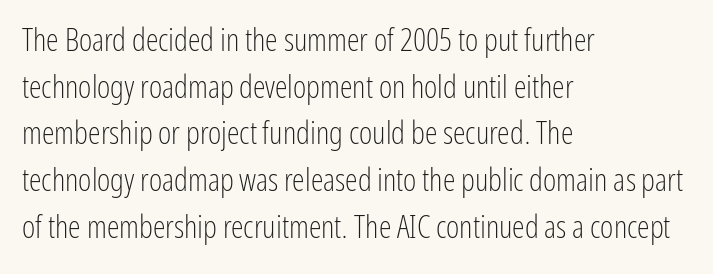
{"serif": "no", "italic": "no", "bold": "no", "weight": "light", "width": "condensed", "stroke_contrast": "low", "x_height": "medium", "monospaced": "no", "underline": "no", "align": "left", "line_spacing": "normal", "line_spacing_ratio": 1.46, "letter_spacing": "normal", "letter_spacing_em": 0.0, "glyph_px": 32}
